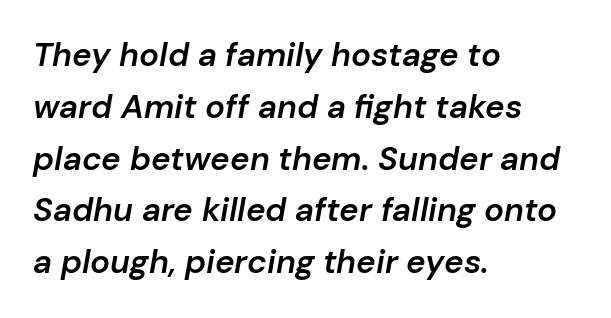
{"italic": "yes", "lean": "right", "slant_degrees": 10, "bold": "semi", "weight": "semibold", "width": "normal", "stroke_contrast": "low", "x_height": "medium", "monospaced": "no", "underline": "no", "align": "left", "line_spacing": "normal", "line_spacing_ratio": 1.57, "letter_spacing": "normal", "letter_spacing_em": 0.0, "glyph_px": 33}
